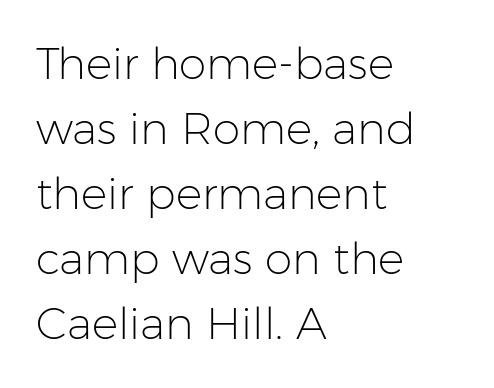
Weight: not bold — regular or lighter. The area under the type is left untouched. Nope, no serifs anywhere on these letters. Students, note that the glyphs here touch the page at normal intervals.
